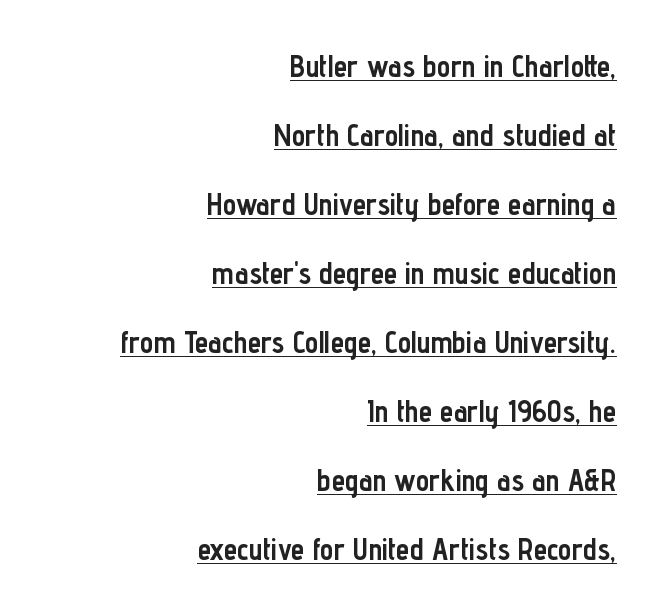
The image shows 30 px semibold, condensed sans-serif type, upright; set right-aligned, loose line spacing (2.3x), normal letter spacing, underlined; low stroke contrast and a medium x-height.
